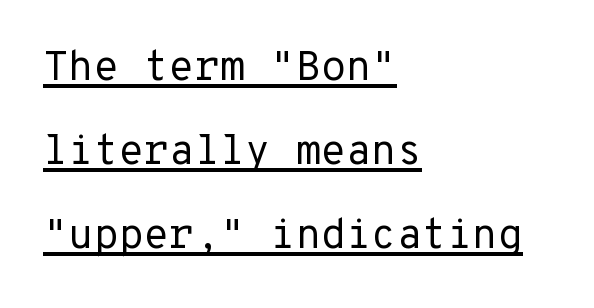
The image shows 41 px regular-weight sans-serif type, upright; set left-aligned, loose line spacing (2.05x), normal letter spacing, underlined; low stroke contrast and a medium x-height.
